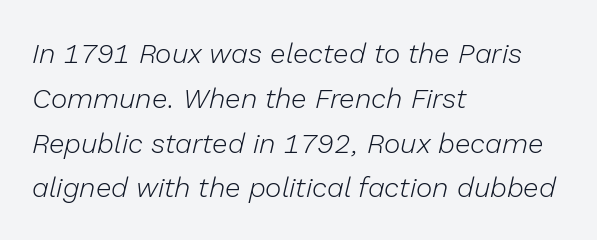
Q: Is the text bold? A: No.
Q: Is the text italic (slanted)? A: Yes, it leans right by about 13 degrees.
Q: Is the text underlined? A: No.
Q: How is the paragraph aligned? A: Left-aligned.
Q: Is the spacing between letters normal or unusually wide? A: Normal.
Q: Is the spacing between lines tight, normal or loose? A: Normal.
Q: Width (condensed, normal, or wide)? A: Normal.
Q: Stroke contrast? A: Low.
Q: x-height? A: Medium.
Q: Monospaced? A: No.
